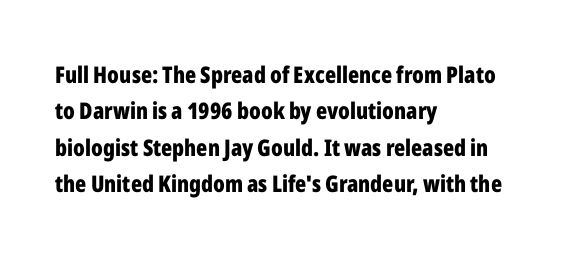
{"italic": "no", "bold": "yes", "underline": "no", "align": "left", "line_spacing": "normal", "line_spacing_ratio": 1.58, "letter_spacing": "normal", "letter_spacing_em": 0.0, "glyph_px": 23}
